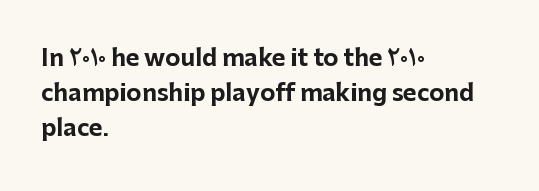
{"italic": "no", "bold": "yes", "underline": "no", "align": "left", "line_spacing": "normal", "line_spacing_ratio": 1.53, "letter_spacing": "normal", "letter_spacing_em": 0.0, "glyph_px": 23}
